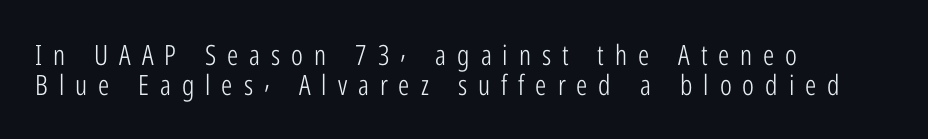
Letters rest on an invisible, unmarked baseline. Substantial extra tracking has been applied to these lines. Successive baselines arrive quickly, one right under another. A roman cut, with each character standing at attention. The lines are quadded left. You can tell from the bare stems that sans-serif type was used.
